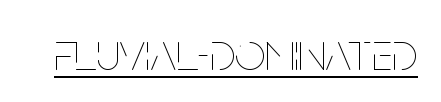
{"italic": "no", "bold": "no", "weight": "thin", "width": "condensed", "stroke_contrast": "low", "x_height": "large", "monospaced": "no", "underline": "yes", "letter_spacing": "normal", "letter_spacing_em": 0.0, "glyph_px": 53}
